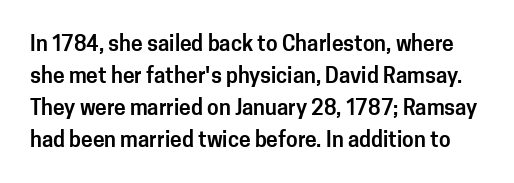
The string is rendered with underlining switched off. The gaps between neighbouring characters are ordinary and unremarkable. Each new line begins a customary step beneath the previous one. Every stem runs plumb, perpendicular to the baseline.
